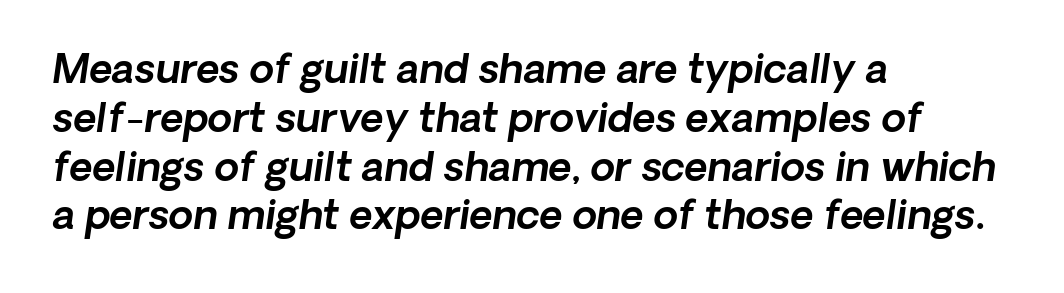
The image shows 40 px sans-serif type; set left-aligned, line spacing 1.22x, normal letter spacing, not underlined; a medium x-height.
